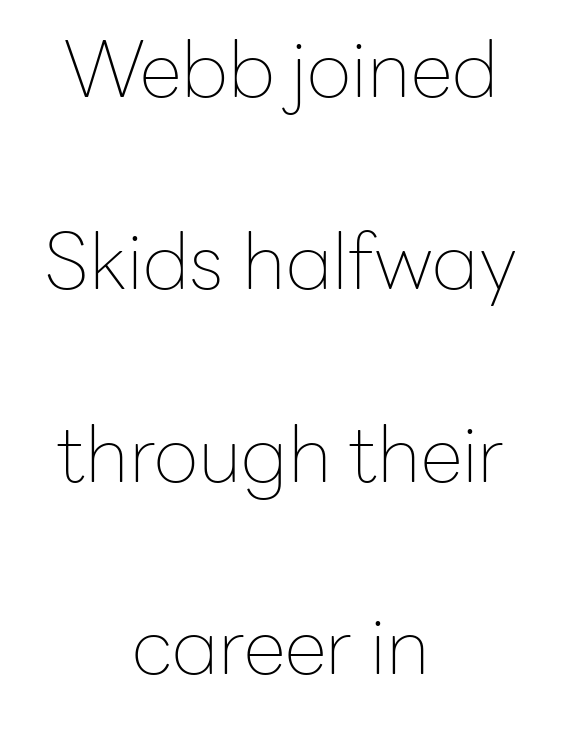
Q: Is the text bold? A: No.
Q: Is the text italic (slanted)? A: No, it is upright.
Q: Is the typeface a serif or a sans-serif typeface? A: Sans-serif.
Q: Is the text underlined? A: No.
Q: How is the paragraph aligned? A: Centered.
Q: Is the spacing between letters normal or unusually wide? A: Normal.
Q: Is the spacing between lines tight, normal or loose? A: Loose.
Q: Width (condensed, normal, or wide)? A: Normal.
Q: Stroke contrast? A: Low.
Q: x-height? A: Medium.
Q: Monospaced? A: No.
